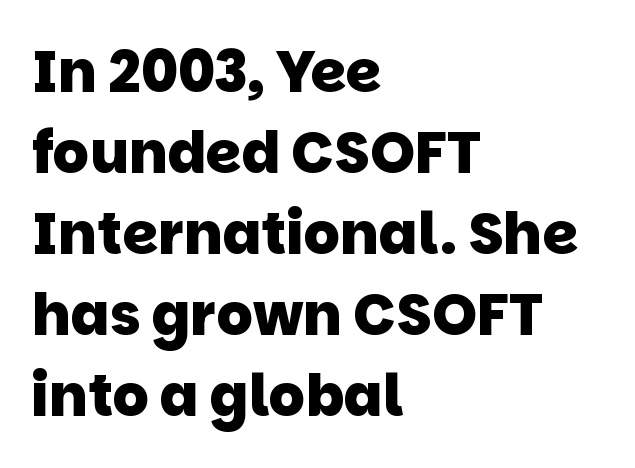
The rendering uses natural spacing where letterforms have individual widths. Strokes here are thick enough to call this a true bold. The rendering shows plain stroke endings on the letterforms — a sans-serif design. The string is rendered with underlining switched off. This rendering leaves character spacing at its baseline value.
